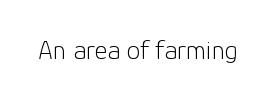
Has an underline been added? It has not. The type is set solid horizontally, with unmodified tracking. The characters are drawn with everyday or finer stroke widths. Every character sits straight up, as roman type does.
